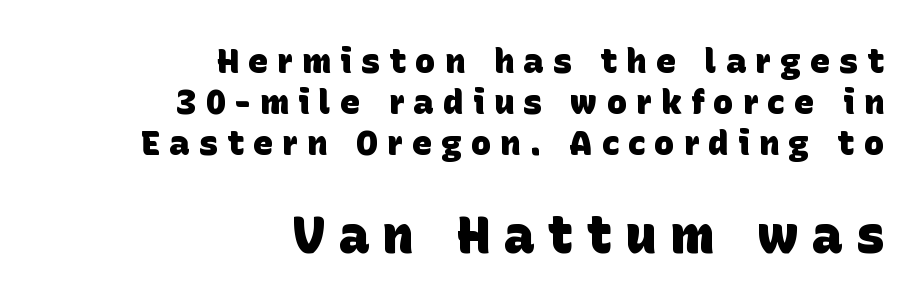
The image shows 51 px heavy sans-serif type; set right-aligned, line spacing 1.21x, unusually wide letter spacing (+0.27 em), not underlined; the second (bottom) block is 1.5x larger; low stroke contrast and a large x-height.
